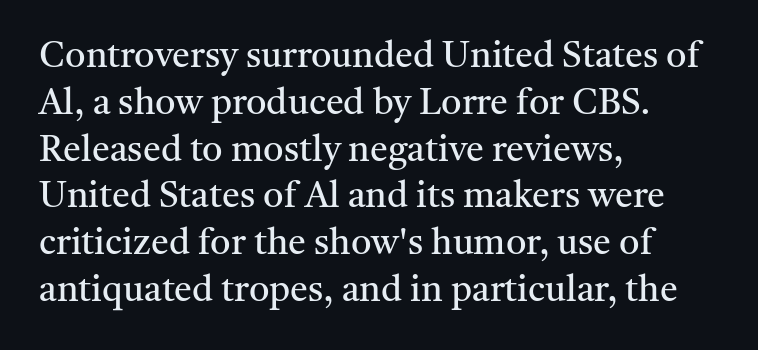
Q: Is the text bold? A: No.
Q: Is the text italic (slanted)? A: No, it is upright.
Q: Is the typeface a serif or a sans-serif typeface? A: Serif.
Q: Is the text underlined? A: No.
Q: How is the paragraph aligned? A: Left-aligned.
Q: Is the spacing between letters normal or unusually wide? A: Normal.
Q: Is the spacing between lines tight, normal or loose? A: Normal.
Q: Width (condensed, normal, or wide)? A: Normal.
Q: Stroke contrast? A: Medium.
Q: x-height? A: Medium.
Q: Monospaced? A: No.
